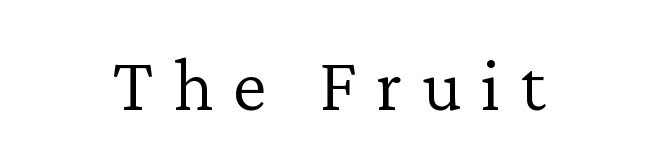
The space directly below the letters is spotless. The passage is arranged like a title page — every line centered. On a weight scale, this lands at 450 or below. Examine the stroke ends and you'll spot serifs. Vertical strokes here are truly vertical. The letterforms stand isolated, each surrounded by extra space.
